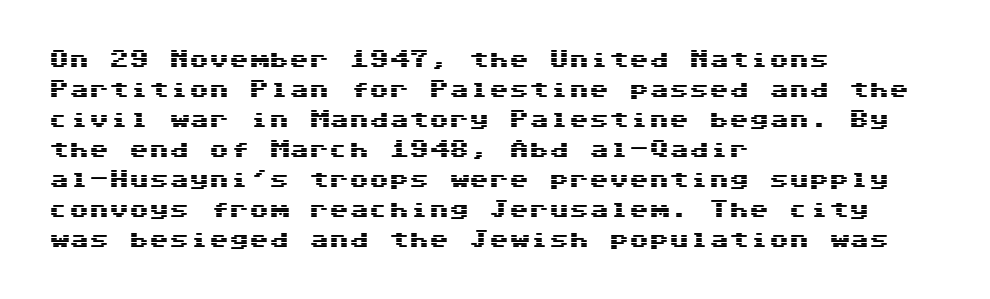
The image shows 20 px text type, upright; set left-aligned, normal line spacing (1.5x), normal letter spacing, not underlined.
